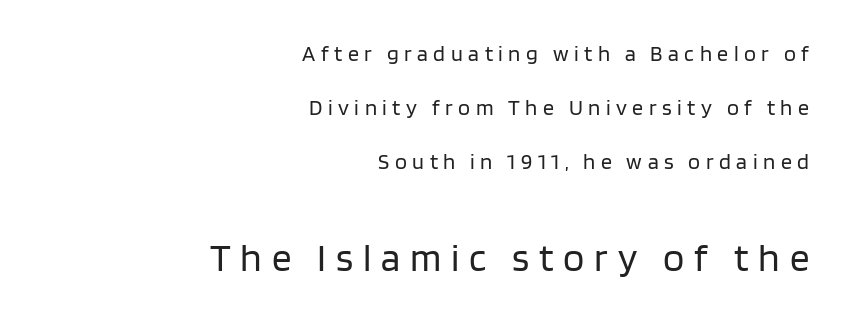
These lines are rendered in a variable-pitch font. The face used here appears at its bigger size in the lower chunk. Italic: no, the glyphs are upright roman. The letters are spread apart with noticeably loose tracking. Right-aligned paragraph, ragged on the left. Weight: regular or lighter.
